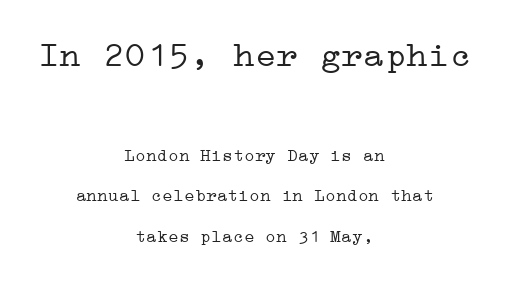
The setting favours the middle, as headings and verse often do. A typesetter would mark this as roman, not italic. The block sitting higher on the canvas is the one with enlarged characters. The space beneath each line is pristine and unruled. The passage shown is typeset with a serif family. The weight would be labelled regular, book, light, or lighter still.
